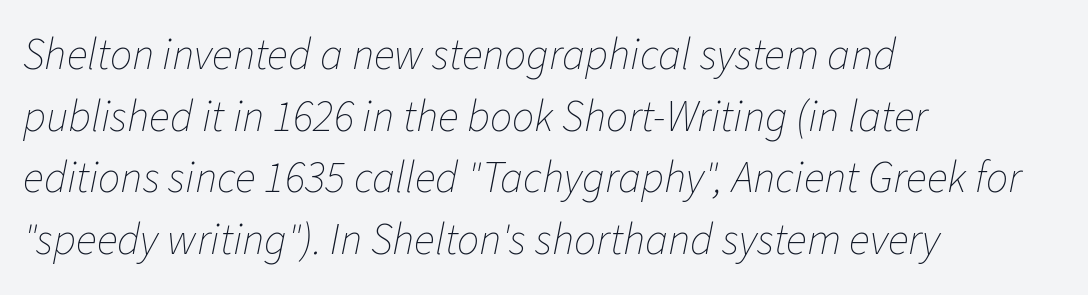
Q: Is the text bold? A: No.
Q: Is the text italic (slanted)? A: Yes, it leans right by about 11 degrees.
Q: Is the text underlined? A: No.
Q: How is the paragraph aligned? A: Left-aligned.
Q: Is the spacing between letters normal or unusually wide? A: Normal.
Q: Is the spacing between lines tight, normal or loose? A: Normal.
Q: Width (condensed, normal, or wide)? A: Normal.
Q: Stroke contrast? A: Low.
Q: x-height? A: Medium.
Q: Monospaced? A: No.
